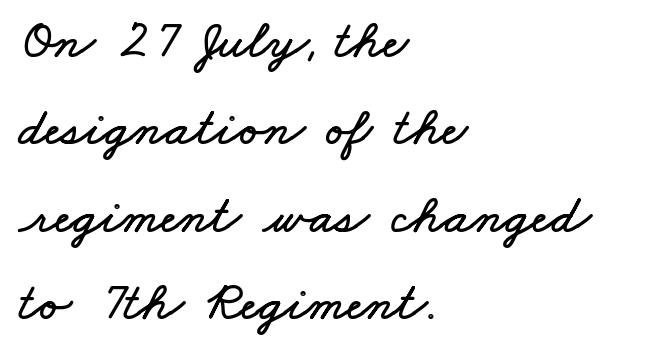
The image shows 55 px wide type; set left-aligned, normal line spacing (1.59x), normal letter spacing, not underlined; low stroke contrast and a small x-height.
